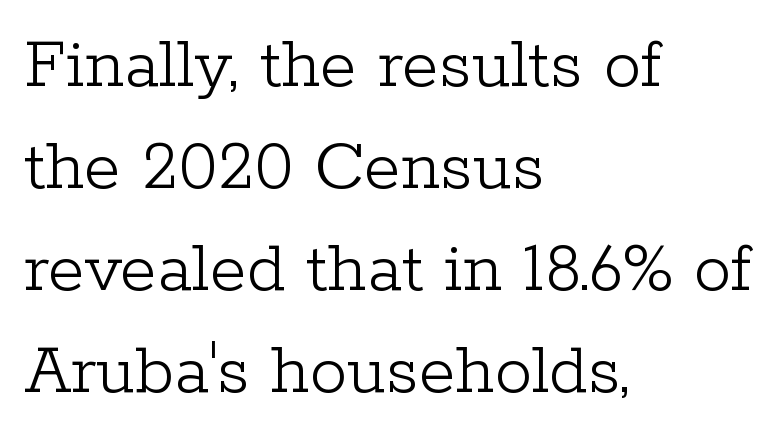
The string is rendered with underlining switched off. A roman cut, with each character standing at attention. In CSS terms this would be text-align: left. The designer left line spacing at the default.
